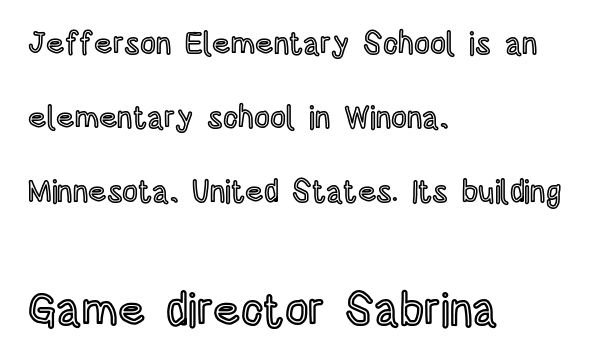
Q: Is the text italic (slanted)? A: No, it is upright.
Q: Is the text underlined? A: No.
Q: How is the paragraph aligned? A: Left-aligned.
Q: Is the spacing between letters normal or unusually wide? A: Normal.
Q: Is the spacing between lines tight, normal or loose? A: Loose.
Q: Which block of text is set in a larger size, the first (top) or the second (bottom)? A: The second (bottom) one.
Q: Width (condensed, normal, or wide)? A: Condensed.
Q: x-height? A: Large.
Q: Monospaced? A: No.
